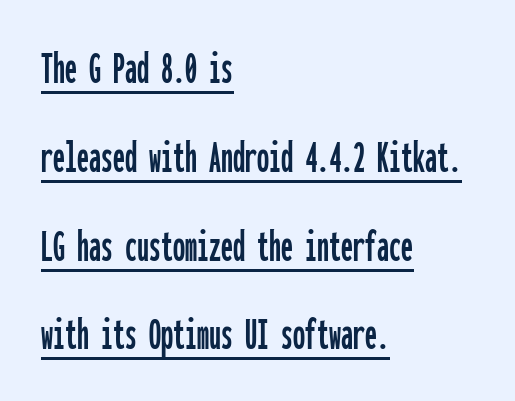
This sample uses plain, unmodified letter spacing. Unlike a traditional serif, this face leaves its strokes unadorned. A typesetter would call this monospace, since all characters share one set width. Has an underline been added? It has. The setting favours the left margin, as ordinary paragraphs usually do.
